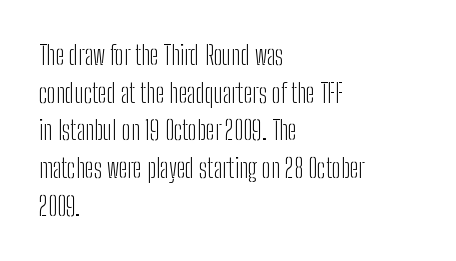
{"italic": "no", "bold": "no", "underline": "no", "align": "left", "line_spacing": "normal", "line_spacing_ratio": 1.45, "letter_spacing": "normal", "letter_spacing_em": 0.0, "glyph_px": 26}
